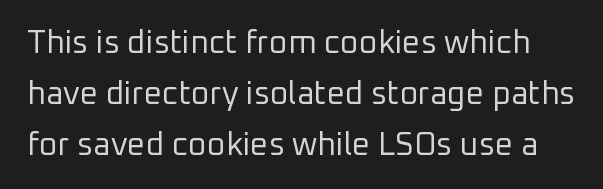
Q: Is the text bold? A: No.
Q: Is the text italic (slanted)? A: No, it is upright.
Q: Is the typeface a serif or a sans-serif typeface? A: Sans-serif.
Q: Is the text underlined? A: No.
Q: Is the spacing between letters normal or unusually wide? A: Normal.
Q: Is the spacing between lines tight, normal or loose? A: Normal.
Q: Width (condensed, normal, or wide)? A: Normal.
Q: Stroke contrast? A: Low.
Q: x-height? A: Medium.
Q: Monospaced? A: No.
